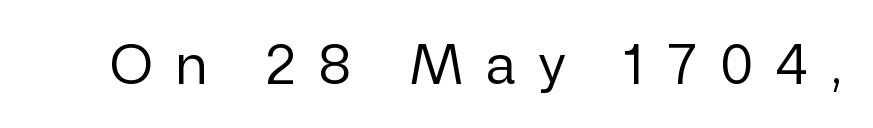
{"serif": "no", "italic": "no", "bold": "no", "weight": "regular", "width": "normal", "stroke_contrast": "low", "x_height": "medium", "monospaced": "no", "underline": "no", "letter_spacing": "wide", "letter_spacing_em": 0.42, "glyph_px": 54}
